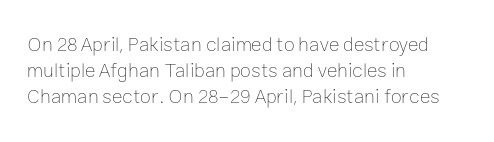
Where is the straight margin? On the left. This sample keeps an unexceptional amount of space between lines. The typesetting does not lean heavy: it is not bold. The gaps between neighbouring characters are ordinary and unremarkable. A clean baseline with only descenders dipping below it.
